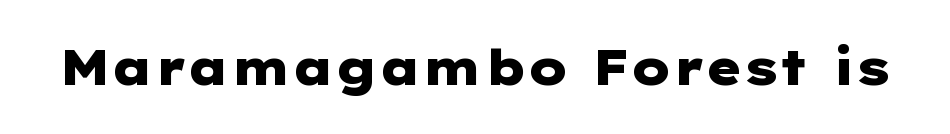
Q: Is the text bold? A: Yes.
Q: Is the text italic (slanted)? A: No, it is upright.
Q: Is the typeface a serif or a sans-serif typeface? A: Sans-serif.
Q: Is the text underlined? A: No.
Q: Is the spacing between letters normal or unusually wide? A: Normal.
Q: Width (condensed, normal, or wide)? A: Wide.
Q: Stroke contrast? A: Low.
Q: x-height? A: Medium.
